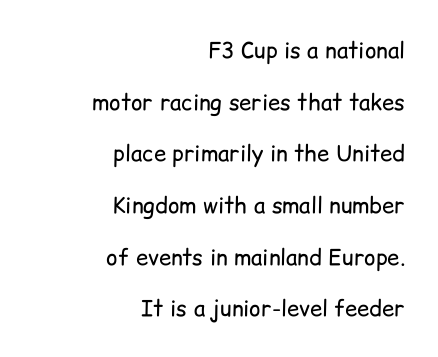
{"italic": "no", "bold": "no", "underline": "no", "align": "right", "line_spacing": "loose", "line_spacing_ratio": 2.35, "letter_spacing": "normal", "letter_spacing_em": 0.0, "glyph_px": 22}
